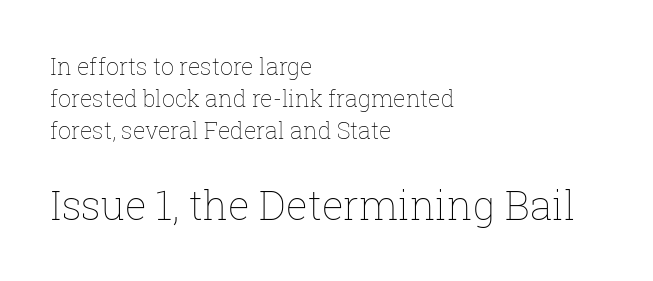
{"italic": "no", "bold": "no", "weight": "thin", "width": "normal", "stroke_contrast": "low", "x_height": "medium", "monospaced": "no", "underline": "no", "align": "left", "line_spacing": "normal", "line_spacing_ratio": 1.39, "letter_spacing": "normal", "letter_spacing_em": 0.0, "larger_block": "second", "size_ratio": 1.74, "glyph_px": 40}
